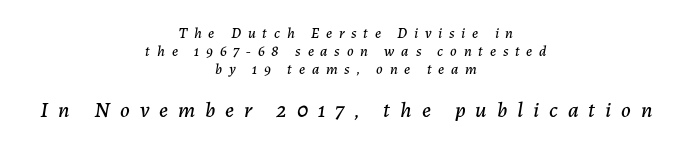
{"italic": "yes", "lean": "right", "slant_degrees": 7, "underline": "no", "align": "center", "line_spacing_ratio": 1.19, "letter_spacing": "wide", "letter_spacing_em": 0.45, "larger_block": "second", "size_ratio": 1.47, "glyph_px": 22}
